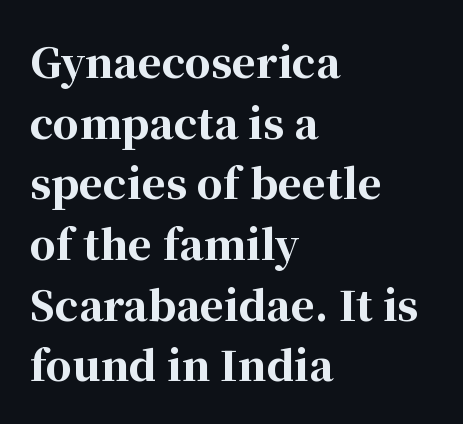
The image shows 41 px bold serif type, upright; set left-aligned, normal line spacing (1.48x), normal letter spacing, not underlined; high stroke contrast and a medium x-height.
